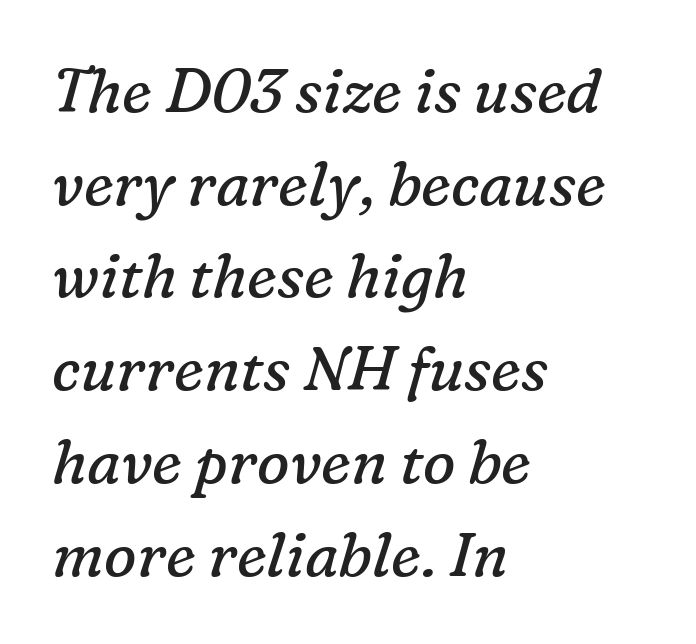
Q: Is the text bold? A: No.
Q: Is the text italic (slanted)? A: Yes, it leans right by about 16 degrees.
Q: Is the typeface a serif or a sans-serif typeface? A: Serif.
Q: Is the text underlined? A: No.
Q: How is the paragraph aligned? A: Left-aligned.
Q: Is the spacing between letters normal or unusually wide? A: Normal.
Q: Is the spacing between lines tight, normal or loose? A: Normal.
Q: Width (condensed, normal, or wide)? A: Normal.
Q: Stroke contrast? A: Low.
Q: x-height? A: Medium.
Q: Monospaced? A: No.
